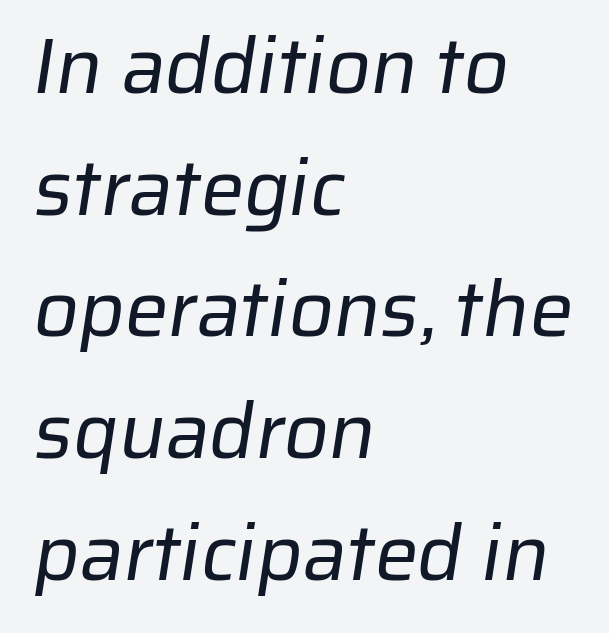
Q: Is the text bold? A: No.
Q: Is the typeface a serif or a sans-serif typeface? A: Sans-serif.
Q: Is the text underlined? A: No.
Q: How is the paragraph aligned? A: Left-aligned.
Q: Is the spacing between letters normal or unusually wide? A: Normal.
Q: Is the spacing between lines tight, normal or loose? A: Normal.
Q: Width (condensed, normal, or wide)? A: Normal.
Q: Stroke contrast? A: Low.
Q: x-height? A: Medium.
Q: Monospaced? A: No.
